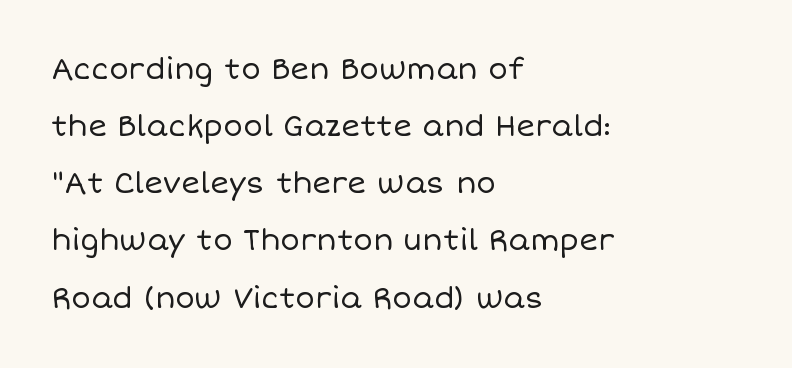
{"italic": "no", "bold": "no", "weight": "regular", "width": "normal", "stroke_contrast": "low", "x_height": "large", "monospaced": "no", "underline": "no", "align": "left", "line_spacing": "loose", "line_spacing_ratio": 1.97, "letter_spacing": "normal", "letter_spacing_em": 0.0, "glyph_px": 29}
